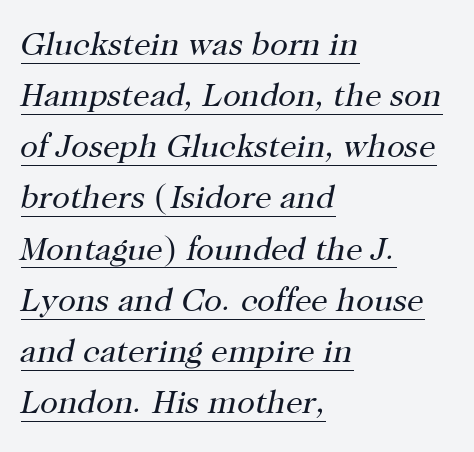
{"serif": "yes", "italic": "yes", "lean": "right", "slant_degrees": 12, "bold": "no", "weight": "regular", "width": "normal", "stroke_contrast": "high", "x_height": "medium", "monospaced": "no", "underline": "yes", "align": "left", "line_spacing": "normal", "line_spacing_ratio": 1.55, "letter_spacing": "normal", "letter_spacing_em": 0.0, "glyph_px": 33}
